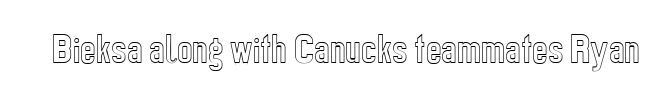
{"italic": "no", "width": "condensed", "x_height": "medium", "monospaced": "no", "underline": "no", "letter_spacing": "normal", "letter_spacing_em": 0.0, "glyph_px": 33}
